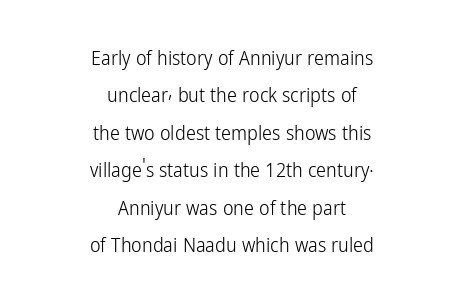
{"italic": "no", "bold": "no", "underline": "no", "align": "center", "line_spacing_ratio": 1.87, "letter_spacing": "normal", "letter_spacing_em": 0.0, "glyph_px": 20}
